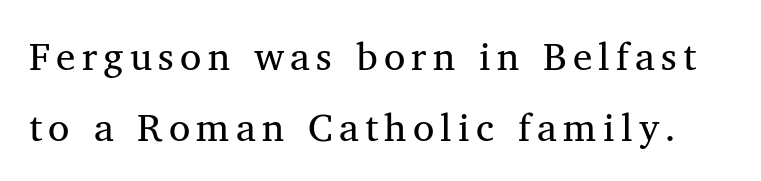
The image shows 39 px regular-weight serif type, upright; set line spacing 1.81x, not underlined; medium stroke contrast and a medium x-height.
